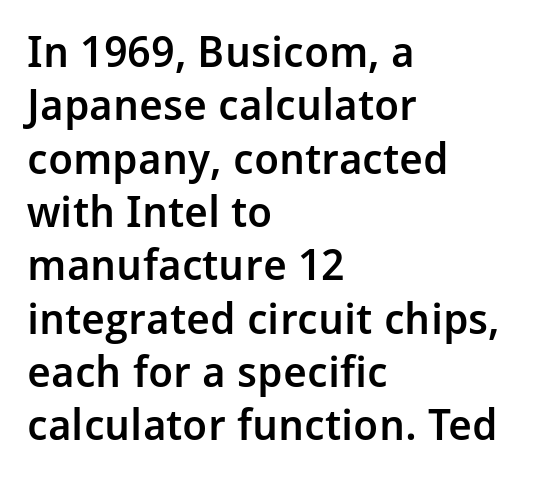
Q: Is the text bold? A: Semi-bold.
Q: Is the text italic (slanted)? A: No, it is upright.
Q: Is the typeface a serif or a sans-serif typeface? A: Sans-serif.
Q: Is the text underlined? A: No.
Q: How is the paragraph aligned? A: Left-aligned.
Q: Is the spacing between letters normal or unusually wide? A: Normal.
Q: Width (condensed, normal, or wide)? A: Normal.
Q: Stroke contrast? A: Low.
Q: x-height? A: Medium.
Q: Monospaced? A: No.
